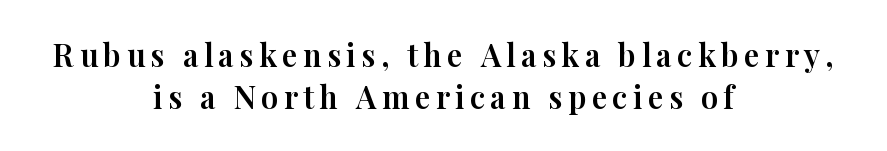
{"serif": "yes", "italic": "no", "width": "normal", "stroke_contrast": "high", "x_height": "medium", "monospaced": "no", "underline": "no", "align": "center", "line_spacing": "normal", "line_spacing_ratio": 1.36, "glyph_px": 31}
